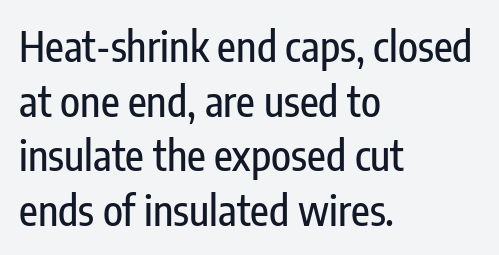
{"serif": "no", "italic": "no", "width": "condensed", "stroke_contrast": "low", "x_height": "medium", "monospaced": "no", "underline": "no", "align": "left", "line_spacing": "normal", "line_spacing_ratio": 1.33, "letter_spacing": "normal", "letter_spacing_em": 0.0, "glyph_px": 41}
